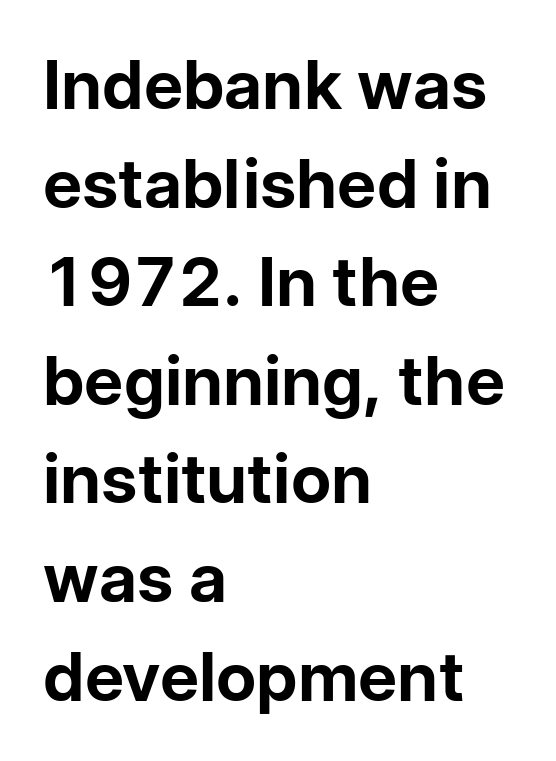
{"serif": "no", "italic": "no", "bold": "yes", "weight": "bold", "width": "normal", "stroke_contrast": "low", "x_height": "medium", "monospaced": "no", "underline": "no", "align": "left", "line_spacing": "normal", "line_spacing_ratio": 1.45, "letter_spacing": "normal", "letter_spacing_em": 0.0, "glyph_px": 68}
